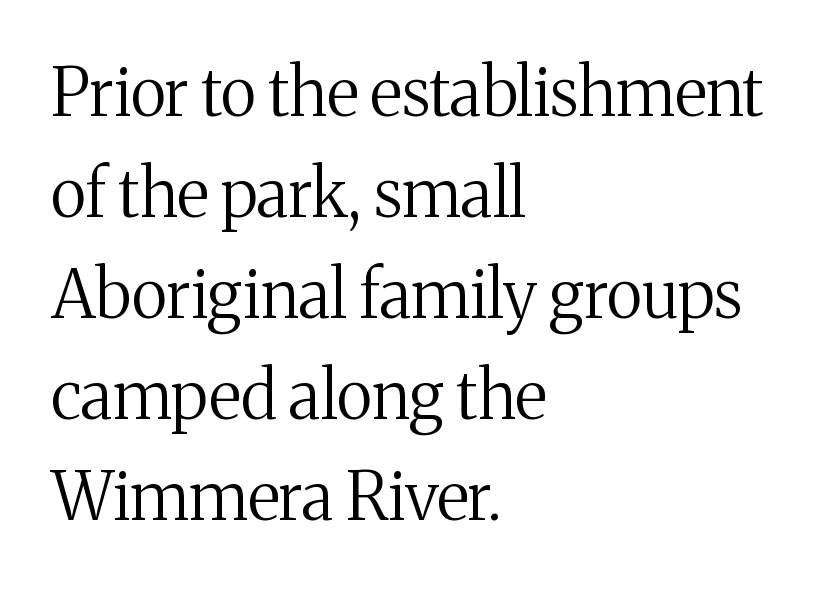
Q: Is the text bold? A: No.
Q: Is the text italic (slanted)? A: No, it is upright.
Q: Is the typeface a serif or a sans-serif typeface? A: Serif.
Q: Is the text underlined? A: No.
Q: How is the paragraph aligned? A: Left-aligned.
Q: Is the spacing between letters normal or unusually wide? A: Normal.
Q: Is the spacing between lines tight, normal or loose? A: Normal.
Q: Width (condensed, normal, or wide)? A: Normal.
Q: Stroke contrast? A: Medium.
Q: x-height? A: Medium.
Q: Monospaced? A: No.
